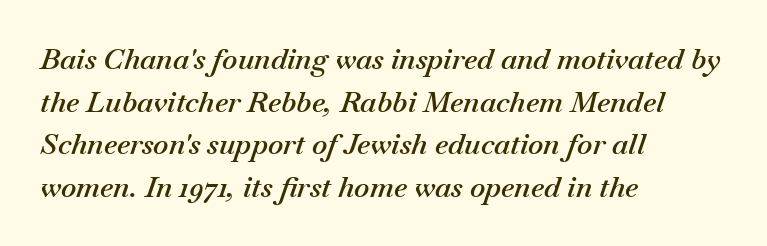
Q: Is the text bold? A: Semi-bold.
Q: Is the text italic (slanted)? A: Yes, it leans right by about 18 degrees.
Q: Is the text underlined? A: No.
Q: How is the paragraph aligned? A: Left-aligned.
Q: Is the spacing between letters normal or unusually wide? A: Normal.
Q: Is the spacing between lines tight, normal or loose? A: Normal.
Q: Width (condensed, normal, or wide)? A: Normal.
Q: Stroke contrast? A: Medium.
Q: x-height? A: Small.
Q: Monospaced? A: No.
